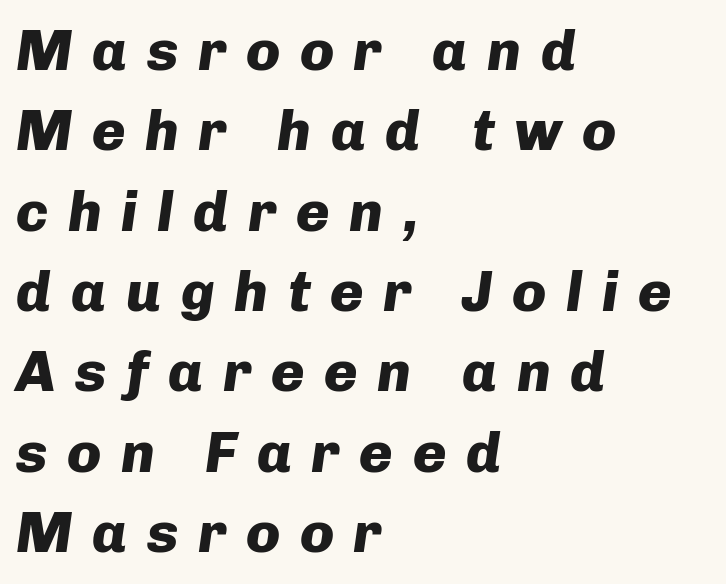
The string is rendered with underlining switched off. Successive baselines arrive at the customary interval. Notice how thick the strokes are: this is what a full bold looks like. In terms of posture, this sample is oblique.
